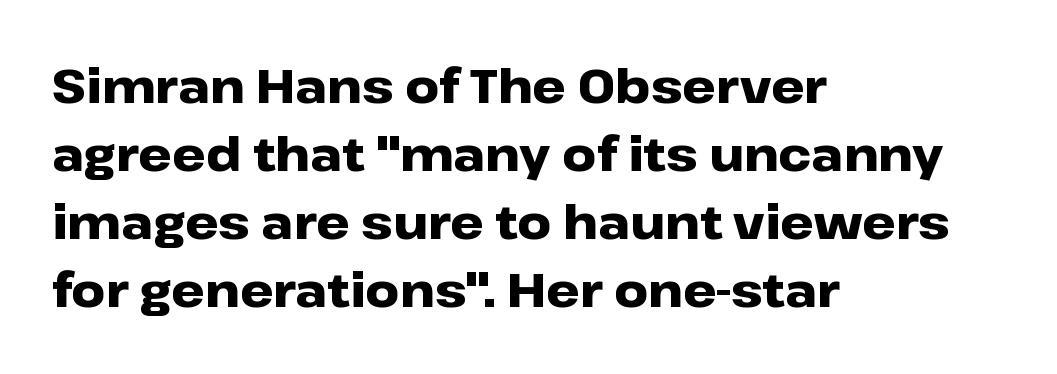
Q: Is the text bold? A: Yes.
Q: Is the text italic (slanted)? A: No, it is upright.
Q: Is the typeface a serif or a sans-serif typeface? A: Sans-serif.
Q: Is the text underlined? A: No.
Q: How is the paragraph aligned? A: Left-aligned.
Q: Is the spacing between letters normal or unusually wide? A: Normal.
Q: Is the spacing between lines tight, normal or loose? A: Normal.
Q: Width (condensed, normal, or wide)? A: Wide.
Q: Stroke contrast? A: Low.
Q: x-height? A: Medium.
Q: Monospaced? A: No.
